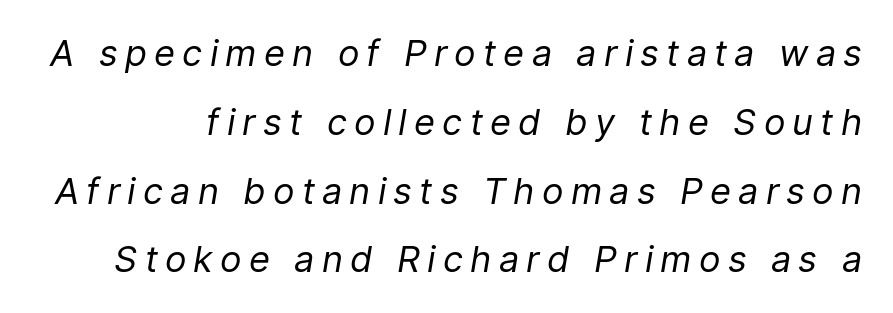
The image shows 36 px regular-weight type, italic (leaning right); set loose line spacing (1.91x), unusually wide letter spacing (+0.2 em), not underlined; low stroke contrast and a medium x-height.
